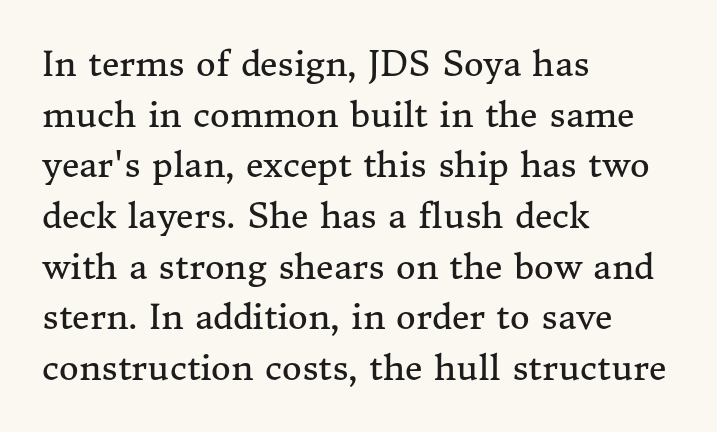
Q: Is the text bold? A: No.
Q: Is the text italic (slanted)? A: No, it is upright.
Q: Is the typeface a serif or a sans-serif typeface? A: Serif.
Q: Is the text underlined? A: No.
Q: How is the paragraph aligned? A: Left-aligned.
Q: Is the spacing between letters normal or unusually wide? A: Normal.
Q: Is the spacing between lines tight, normal or loose? A: Normal.
Q: Width (condensed, normal, or wide)? A: Normal.
Q: Stroke contrast? A: Medium.
Q: x-height? A: Medium.
Q: Monospaced? A: No.
